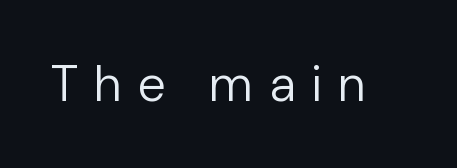
The image shows 50 px regular-weight sans-serif type, upright; set unusually wide letter spacing (+0.35 em), not underlined; low stroke contrast and a medium x-height.
